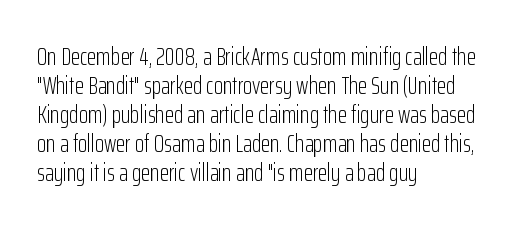
The strokes carry an ordinary text weight at most. Default kerning and tracking; the words read as compact shapes. The gap between lines stays unmarked. Does the lettering tilt? It doesn't — this is upright.
